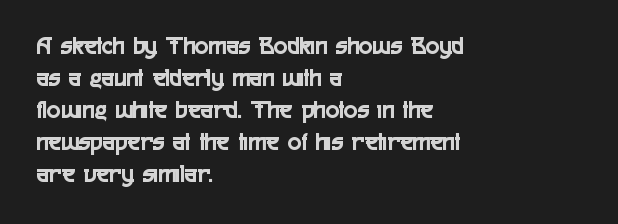
Standard letterfit; no display-style spreading of the glyphs. The string is rendered with underlining switched off. Compared with a centered layout, this one pins lines to the left instead. Vertical strokes here are truly vertical.
